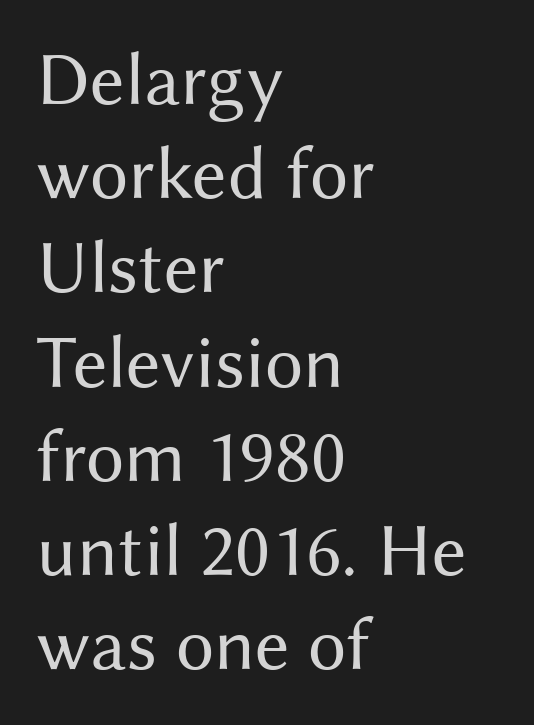
{"serif": "no", "italic": "no", "bold": "no", "weight": "regular", "width": "normal", "stroke_contrast": "medium", "x_height": "medium", "monospaced": "no", "underline": "no", "align": "left", "line_spacing_ratio": 1.24, "letter_spacing": "normal", "letter_spacing_em": 0.0, "glyph_px": 76}
